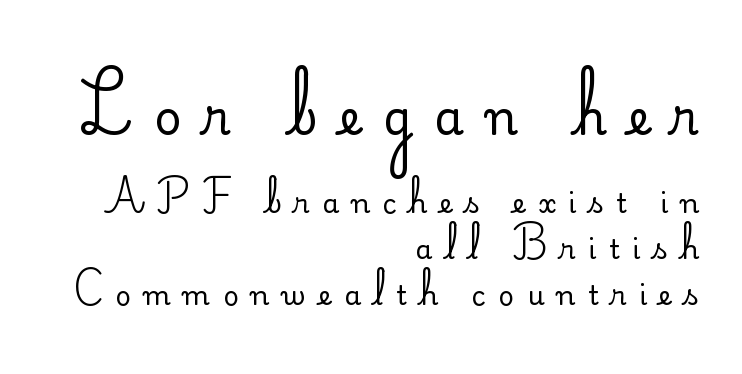
The image shows 47 px regular-weight sans-serif type, upright; set right-aligned, normal line spacing (1.7x), unusually wide letter spacing (+0.47 em), not underlined; the first (top) block is 1.74x larger; low stroke contrast and a small x-height.
